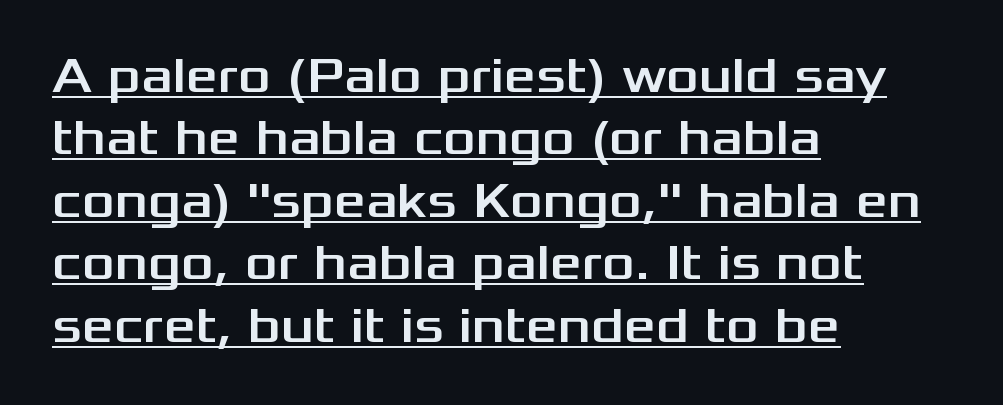
The image shows 50 px wide sans-serif type, upright; set left-aligned, normal line spacing (1.25x), normal letter spacing, underlined; medium stroke contrast and a medium x-height.
